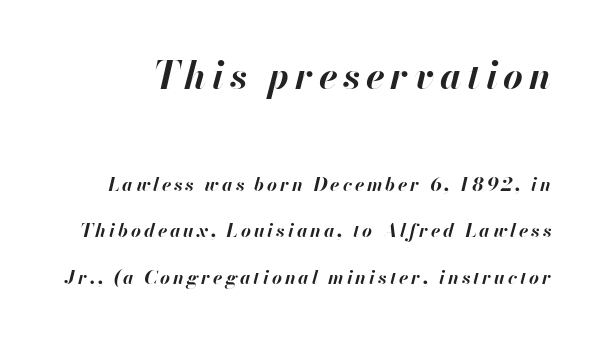
The image shows 38 px bold type, italic (leaning right); set loose line spacing (2.44x), not underlined; the first (top) block is 2.0x larger; high stroke contrast and a small x-height.
